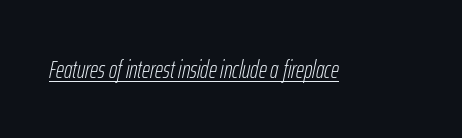
If you drew a line through each stem, it would be angled. Emphasis is given by a line drawn under the lettering. The weight tops out at a normal text grade. A typesetter would call this zero additional tracking.
